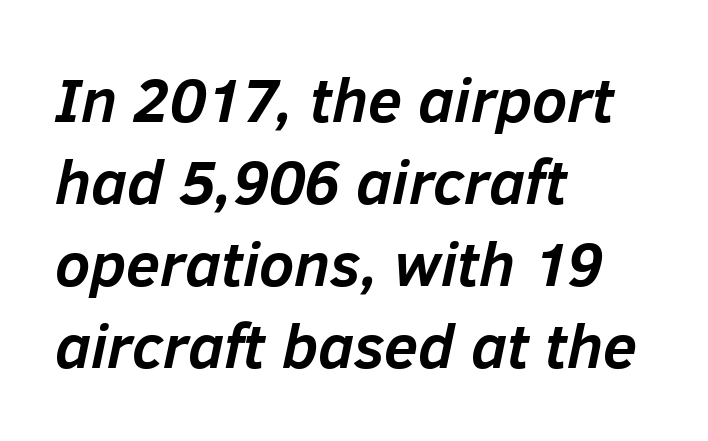
Looks like regular typesetting: each glyph gets only the width it needs. Characters follow at the spacing the type designer built in. The face used here has the dense, thick strokes of a bold. Quick note: italic. A typesetter would call this leading conventional body-copy spacing.
